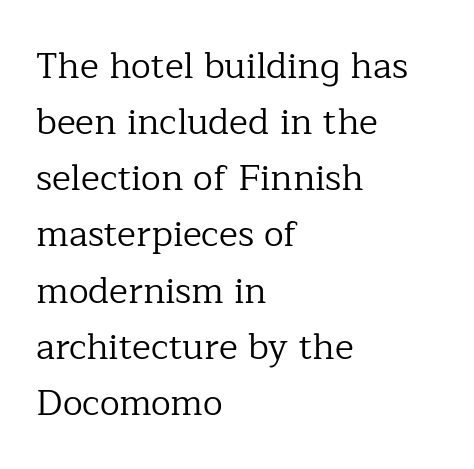
The image shows 36 px regular-weight serif type, upright; set left-aligned, normal line spacing (1.56x), normal letter spacing, not underlined; low stroke contrast and a medium x-height.
